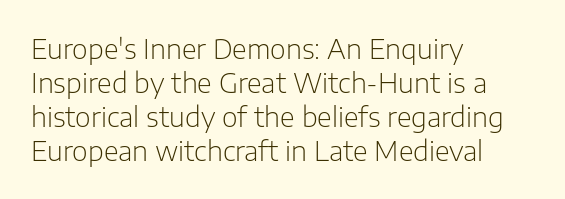
Vertically, the passage feels balanced, rows spaced as you'd expect. The strip under each line holds only bare page. Weight: in the light-to-regular range. Glyph-to-glyph distance matches everyday printed text.
